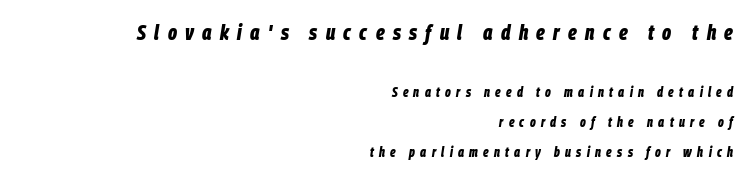
Q: Is the text bold? A: Yes.
Q: Is the text italic (slanted)? A: Yes, it leans right by about 9 degrees.
Q: Is the text underlined? A: No.
Q: How is the paragraph aligned? A: Right-aligned.
Q: Is the spacing between letters normal or unusually wide? A: Unusually wide.
Q: Is the spacing between lines tight, normal or loose? A: Loose.
Q: Which block of text is set in a larger size, the first (top) or the second (bottom)? A: The first (top) one.
